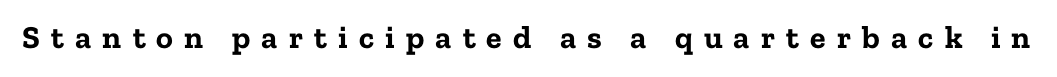
Rule under the text: the space is simply empty. Do the letters lean? They stand straight. Is this a fixed-width face? No — the glyphs have proportional, varying widths. Compared with an ordinary text face, these strokes are far heavier — a full bold. What kind of face is this? One with serifs. You could only call the tracking loose — the letters float apart.
